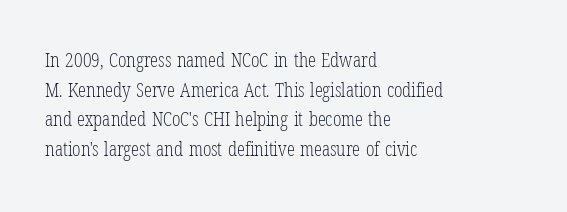
Q: Is the text bold? A: No.
Q: Is the text italic (slanted)? A: No, it is upright.
Q: Is the text underlined? A: No.
Q: How is the paragraph aligned? A: Left-aligned.
Q: Is the spacing between letters normal or unusually wide? A: Normal.
Q: Is the spacing between lines tight, normal or loose? A: Normal.
